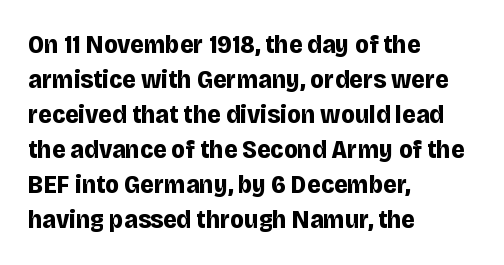
Q: Is the text bold? A: Yes.
Q: Is the text italic (slanted)? A: No, it is upright.
Q: Is the text underlined? A: No.
Q: How is the paragraph aligned? A: Left-aligned.
Q: Is the spacing between letters normal or unusually wide? A: Normal.
Q: Is the spacing between lines tight, normal or loose? A: Normal.
